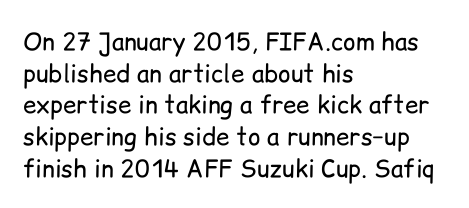
Leftover space on each line is placed entirely after the last word. The typesetting does not lean heavy: it is not bold. Honestly, the letter spacing is just normal — you wouldn't notice it. Underline: absent. If you drew a line through each stem, it would be perfectly vertical.
